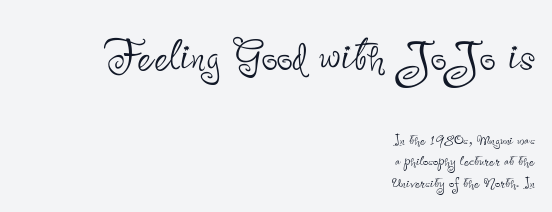
Q: Is the text bold? A: No.
Q: Is the text italic (slanted)? A: Yes.
Q: Is the typeface a serif or a sans-serif typeface? A: Sans-serif.
Q: Is the text underlined? A: No.
Q: How is the paragraph aligned? A: Right-aligned.
Q: Is the spacing between letters normal or unusually wide? A: Normal.
Q: Is the spacing between lines tight, normal or loose? A: Tight.
Q: Which block of text is set in a larger size, the first (top) or the second (bottom)? A: The first (top) one.
Q: Width (condensed, normal, or wide)? A: Condensed.
Q: Stroke contrast? A: Low.
Q: x-height? A: Small.
Q: Monospaced? A: No.
